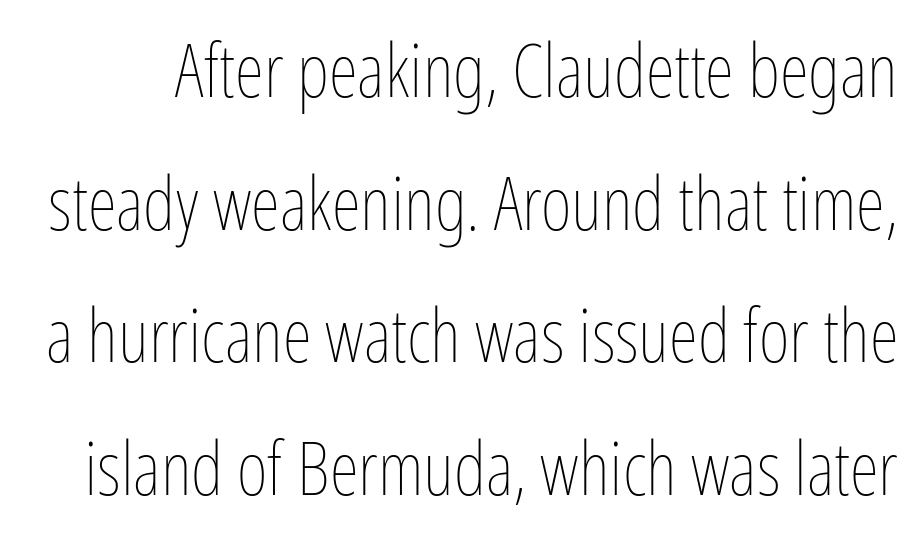
Q: Is the text bold? A: No.
Q: Is the text italic (slanted)? A: No, it is upright.
Q: Is the text underlined? A: No.
Q: Is the spacing between letters normal or unusually wide? A: Normal.
Q: Width (condensed, normal, or wide)? A: Condensed.
Q: Stroke contrast? A: Low.
Q: x-height? A: Medium.
Q: Monospaced? A: No.
